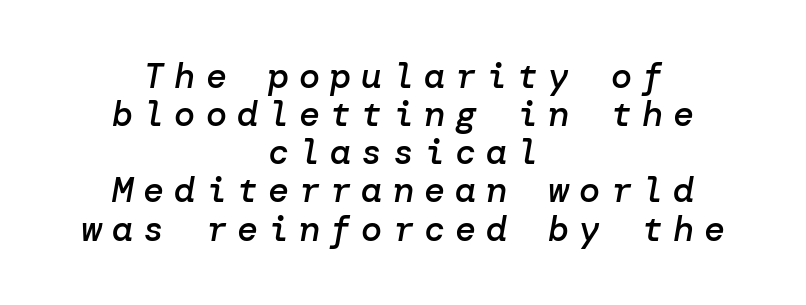
The image shows 35 px semibold type, italic (leaning right); set centered, tight line spacing (1.09x), unusually wide letter spacing (+0.29 em), not underlined; low stroke contrast and a medium x-height.
